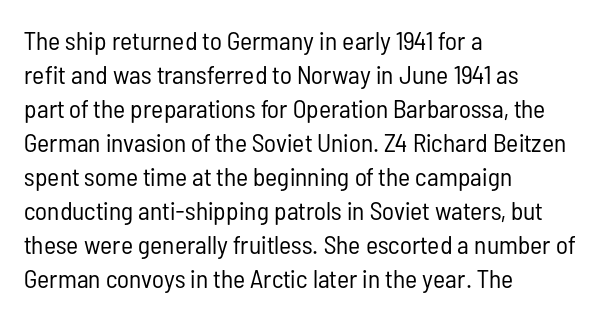
{"italic": "no", "bold": "no", "underline": "no", "align": "left", "line_spacing": "normal", "line_spacing_ratio": 1.31, "letter_spacing": "normal", "letter_spacing_em": 0.0, "glyph_px": 26}
